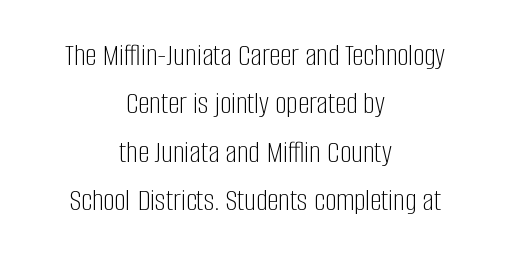
Q: Is the text bold? A: No.
Q: Is the text italic (slanted)? A: No, it is upright.
Q: Is the typeface a serif or a sans-serif typeface? A: Sans-serif.
Q: Is the text underlined? A: No.
Q: How is the paragraph aligned? A: Centered.
Q: Is the spacing between letters normal or unusually wide? A: Normal.
Q: Is the spacing between lines tight, normal or loose? A: Normal.
Q: Width (condensed, normal, or wide)? A: Condensed.
Q: Stroke contrast? A: Low.
Q: x-height? A: Large.
Q: Monospaced? A: No.
